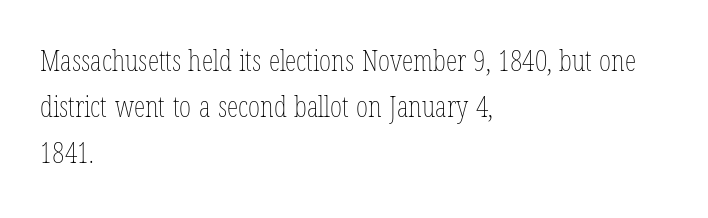
Letters have the restrained weight of plain body copy at most. The typesetter chose a ragged-right arrangement here. This rendering features lettering with no underline. You can tell it's not italic because the verticals are truly vertical.
